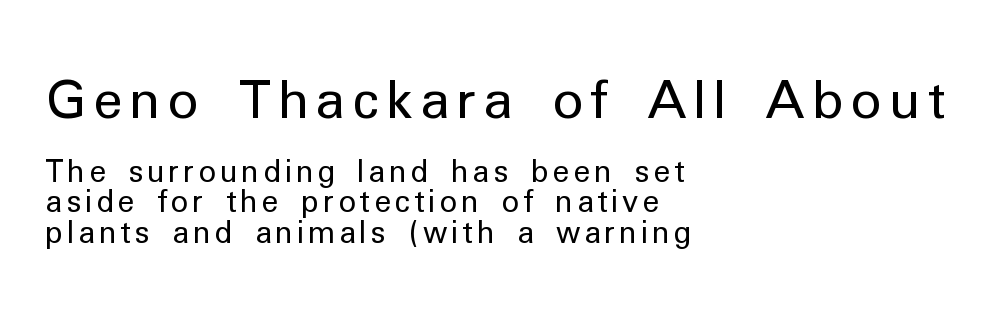
The image shows 53 px regular-weight sans-serif type, upright; set left-aligned, tight line spacing (1.01x), not underlined; the first (top) block is 1.77x larger; low stroke contrast and a medium x-height.
